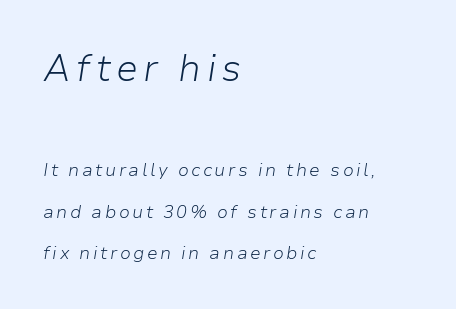
Q: Is the text bold? A: No.
Q: Is the text italic (slanted)? A: Yes, it leans right by about 9 degrees.
Q: Is the text underlined? A: No.
Q: How is the paragraph aligned? A: Left-aligned.
Q: Is the spacing between lines tight, normal or loose? A: Loose.
Q: Which block of text is set in a larger size, the first (top) or the second (bottom)? A: The first (top) one.
Q: Width (condensed, normal, or wide)? A: Normal.
Q: Stroke contrast? A: Low.
Q: x-height? A: Medium.
Q: Monospaced? A: No.
